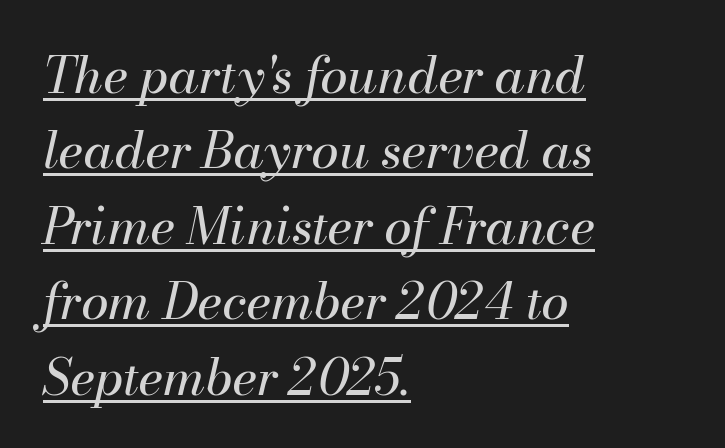
Varying glyph widths throughout — classic text-font behaviour. Bold? No — there's no thickening of the strokes. Standard letterfit; no display-style spreading of the glyphs. Horizontally, the lines are justified to the leading edge only. The font's italic variant was chosen for this text.
